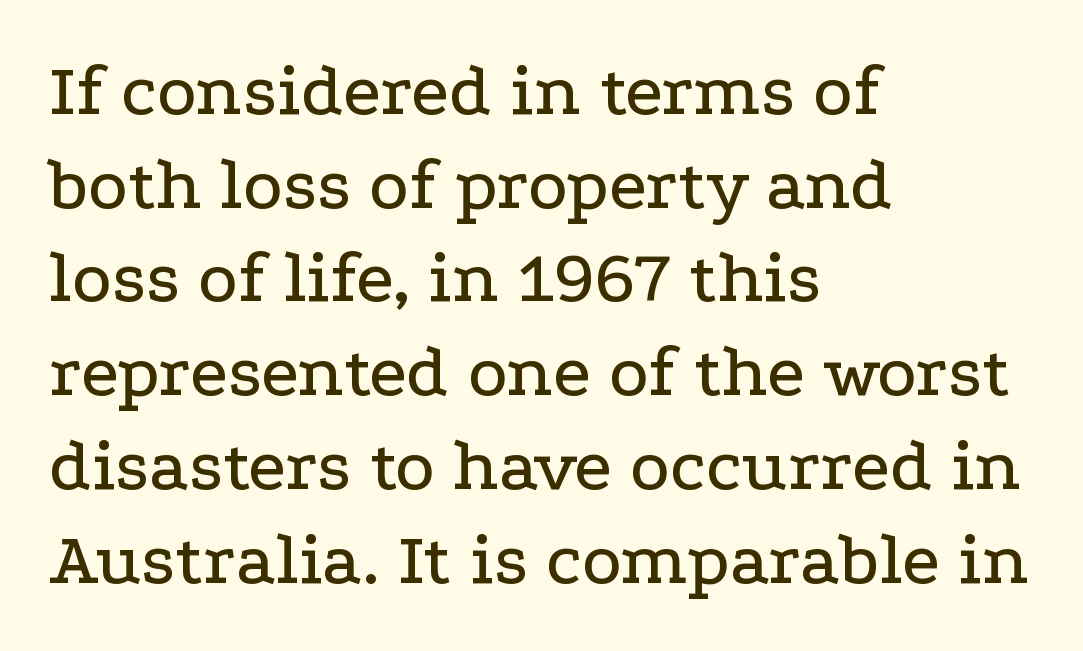
The image shows 75 px wide serif type, upright; set left-aligned, normal line spacing (1.25x), normal letter spacing, not underlined; low stroke contrast and a medium x-height.
